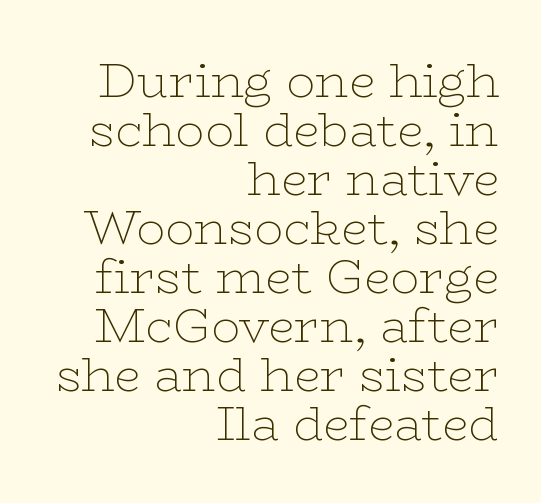
The characters display serif detailing at their extremities. Compared with typical paragraphs, the rows here are closer together. The strokes carry an ordinary text weight at most. Every row of glyphs terminates at an identical x-position on the right. The zone under the glyphs is completely vacant.
